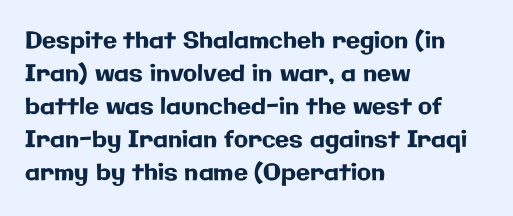
The image shows 23 px text type, upright; set left-aligned, normal line spacing (1.44x), normal letter spacing, not underlined.
